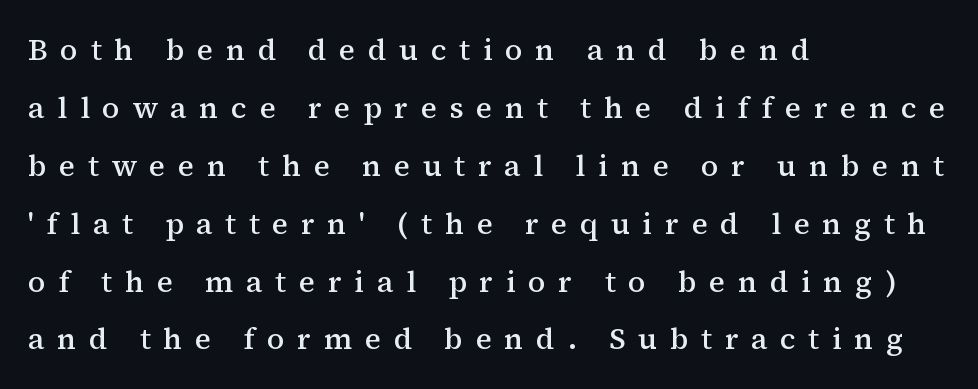
{"serif": "yes", "italic": "no", "bold": "semi", "weight": "semibold", "width": "normal", "stroke_contrast": "medium", "x_height": "medium", "monospaced": "no", "underline": "no", "align": "left", "line_spacing": "loose", "line_spacing_ratio": 1.93, "letter_spacing": "wide", "letter_spacing_em": 0.42, "glyph_px": 30}
